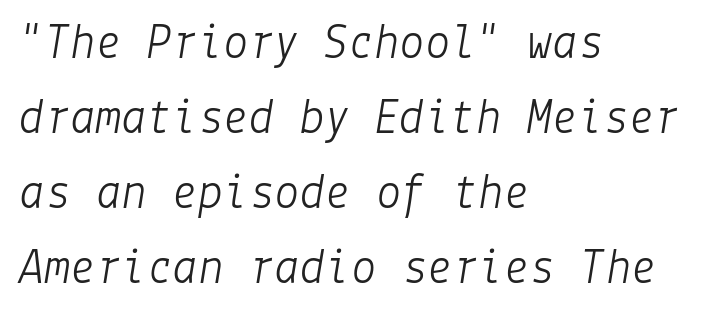
Q: Is the text bold? A: No.
Q: Is the text italic (slanted)? A: Yes, it leans right by about 9 degrees.
Q: Is the text underlined? A: No.
Q: How is the paragraph aligned? A: Left-aligned.
Q: Is the spacing between letters normal or unusually wide? A: Normal.
Q: Is the spacing between lines tight, normal or loose? A: Normal.
Q: Width (condensed, normal, or wide)? A: Normal.
Q: Stroke contrast? A: Low.
Q: x-height? A: Medium.
